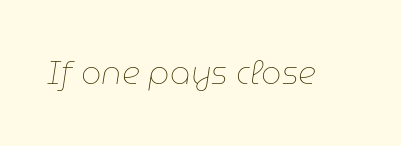
This sample uses an oblique cut, with every glyph tilted off the vertical. The space directly below the letters is spotless. Bold? No — there's no thickening of the strokes. No extra tracking has been applied to these lines.
